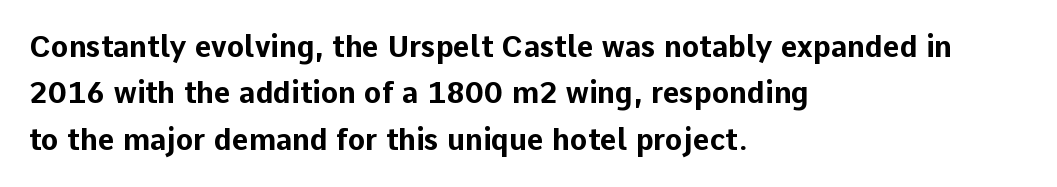
{"serif": "no", "italic": "no", "bold": "yes", "weight": "bold", "width": "normal", "stroke_contrast": "low", "x_height": "medium", "monospaced": "no", "underline": "no", "align": "left", "line_spacing": "normal", "line_spacing_ratio": 1.6, "letter_spacing": "normal", "letter_spacing_em": 0.0, "glyph_px": 29}
